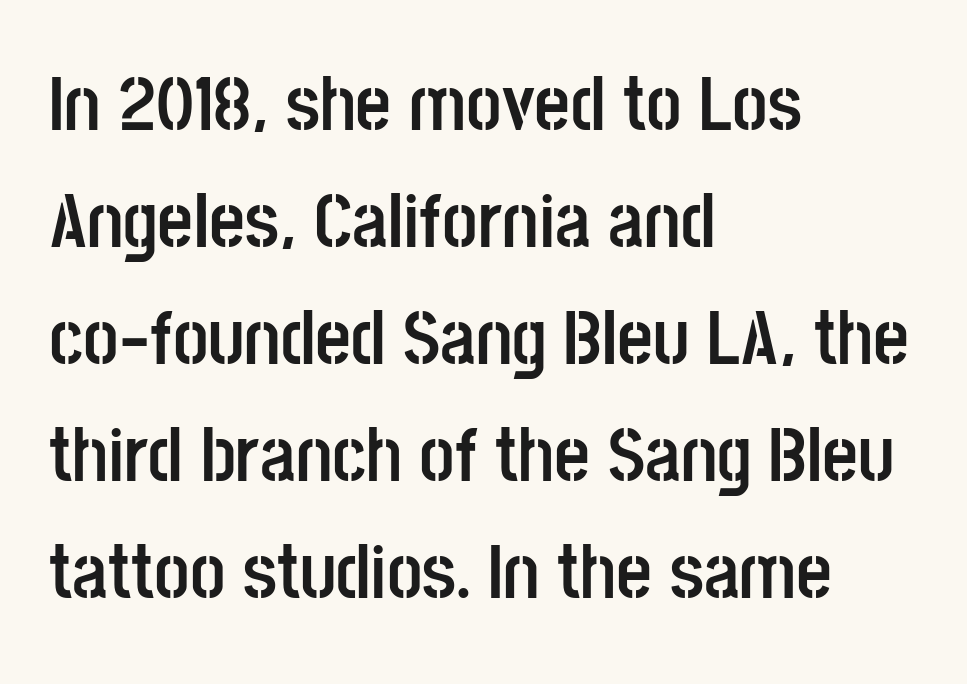
Q: Is the text bold? A: Yes.
Q: Is the text italic (slanted)? A: No, it is upright.
Q: Is the typeface a serif or a sans-serif typeface? A: Sans-serif.
Q: Is the text underlined? A: No.
Q: How is the paragraph aligned? A: Left-aligned.
Q: Is the spacing between letters normal or unusually wide? A: Normal.
Q: Is the spacing between lines tight, normal or loose? A: Normal.
Q: Width (condensed, normal, or wide)? A: Condensed.
Q: Stroke contrast? A: Low.
Q: x-height? A: Large.
Q: Monospaced? A: No.
